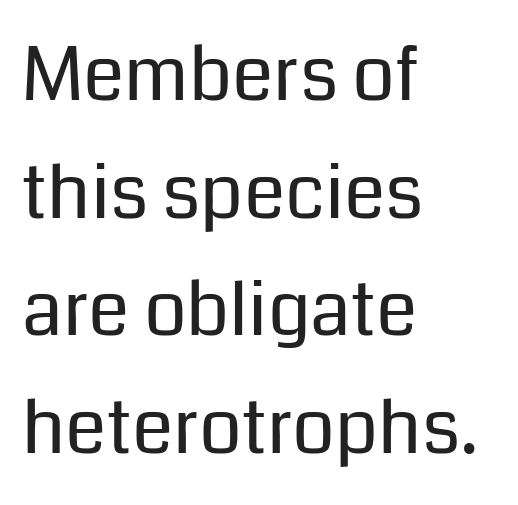
The image shows 75 px regular-weight sans-serif type, upright; set left-aligned, normal line spacing (1.57x), normal letter spacing, not underlined; low stroke contrast and a medium x-height.
